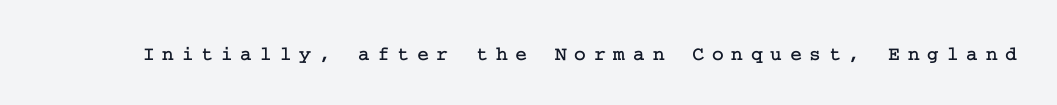
{"italic": "no", "underline": "no", "letter_spacing": "wide", "letter_spacing_em": 0.39, "glyph_px": 20}
